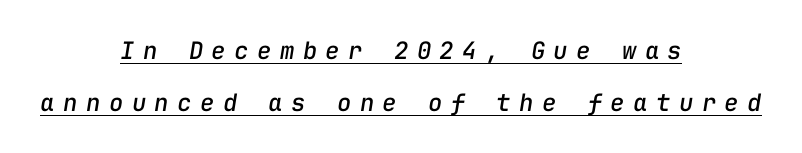
The image shows 24 px text type, italic (leaning right); set centered, loose line spacing (2.16x), unusually wide letter spacing (+0.35 em), underlined.
